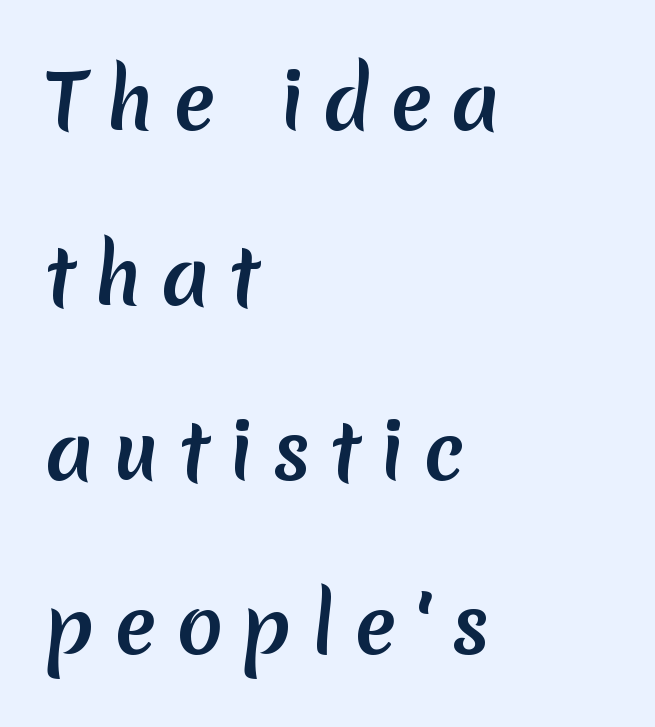
Reading down the column, the eye jumps a long way to each next line. The zone under the glyphs is completely vacant. The passage is arranged the way most books set body copy — flush left. Proportional: the letters do not fall into vertical columns. Look at the tracking — it's clearly loosened, letters drifting apart.
